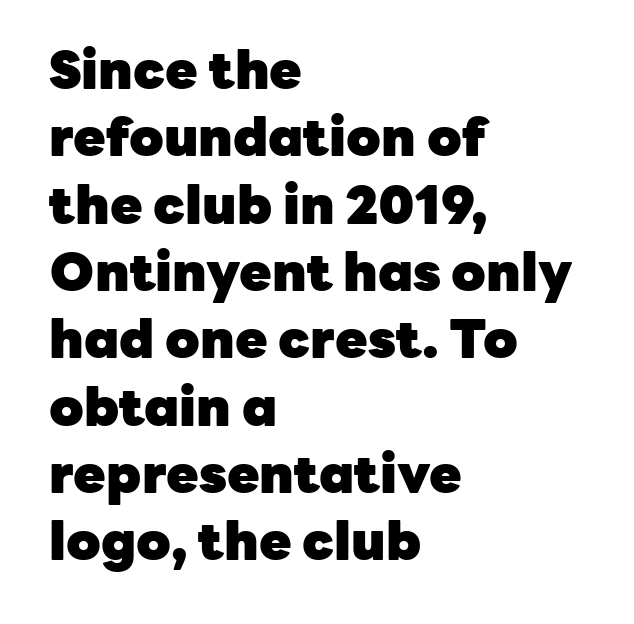
Baseline-to-baseline distance is the conventional proportion of letter height. The rendering keeps characters at their native spacing. Weight: bold. When letters stand straight like this, we call the style roman or upright. These lines are composed in type without serifs. The compositor pushed each line to the left boundary.
